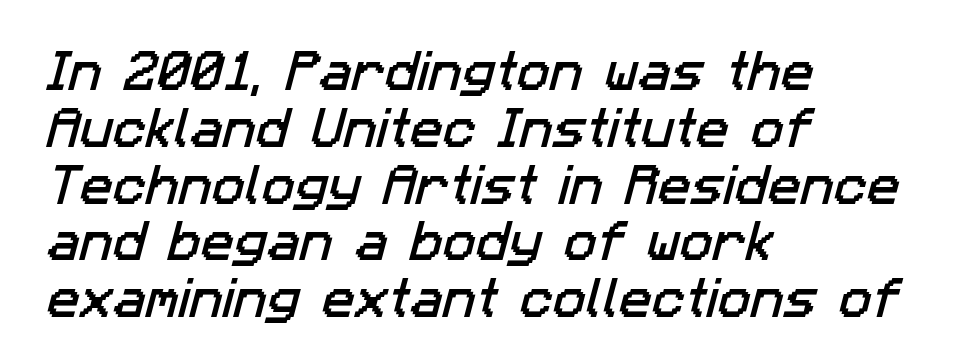
Note the varied advance widths — an 'i' is clearly narrower than an 'm'. The glyphs are unaccompanied by any horizontal stroke below them. This rendering leaves character spacing at its baseline value. This rendering uses left alignment, leaving the right contour irregular. Each letter's strokes conclude bluntly, with no projecting serifs. Regular leading.
